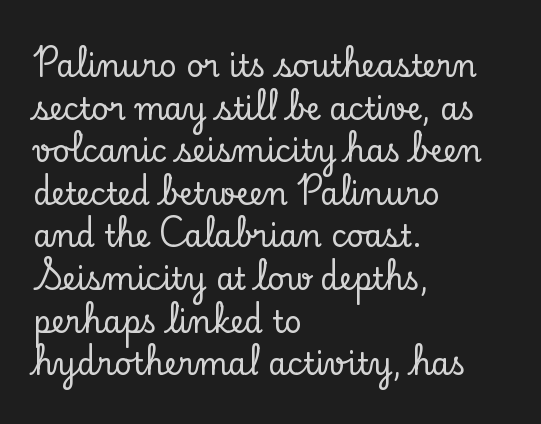
The image shows 30 px serif type, upright; set left-aligned, normal line spacing (1.42x), normal letter spacing, not underlined; low stroke contrast and a small x-height.
